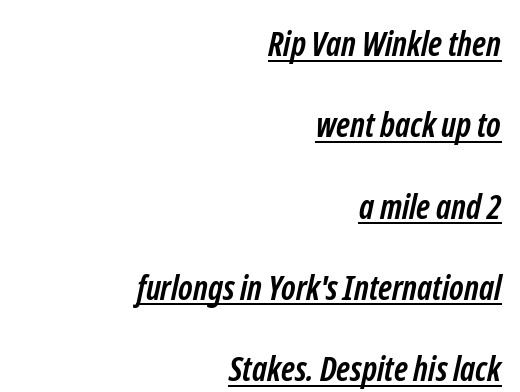
{"serif": "no", "bold": "yes", "weight": "semibold", "width": "condensed", "stroke_contrast": "low", "x_height": "medium", "monospaced": "no", "underline": "yes", "align": "right", "line_spacing": "loose", "line_spacing_ratio": 2.39, "letter_spacing": "normal", "letter_spacing_em": 0.0, "glyph_px": 34}
